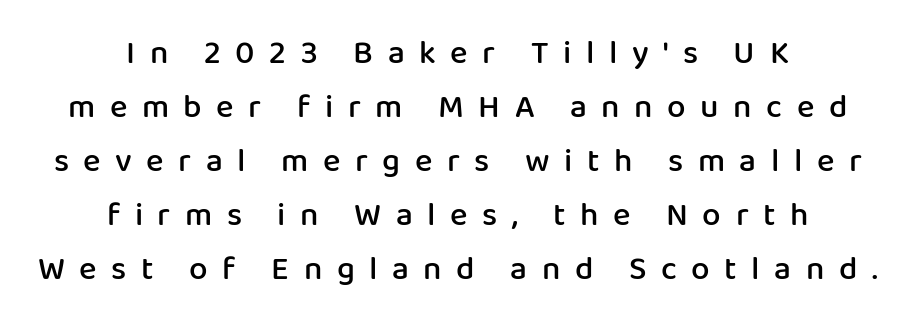
{"serif": "no", "italic": "no", "bold": "semi", "weight": "semibold", "width": "normal", "stroke_contrast": "low", "x_height": "medium", "monospaced": "no", "underline": "no", "align": "center", "line_spacing": "normal", "line_spacing_ratio": 1.64, "letter_spacing": "wide", "letter_spacing_em": 0.44, "glyph_px": 33}
